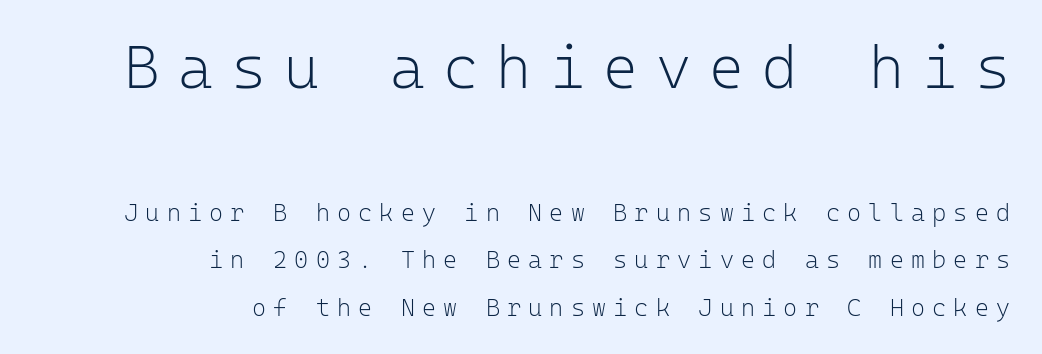
Typeset ragged left — the right edge is the straight one. Serif or sans? Sans — the stroke terminals are bare. Someone cranked the tracking dial way up on this one. Characters remain perfectly vertical along every line. Quick note: interline space is abundant. Unbolded letterforms with no extra heft.
